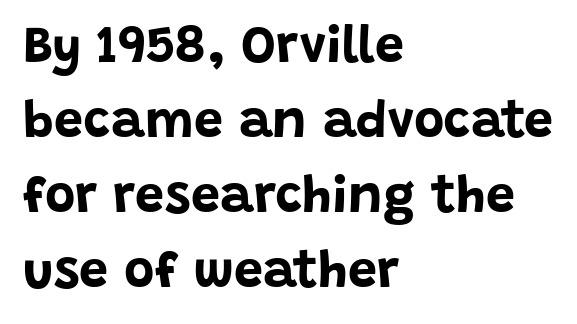
Q: Is the text bold? A: Yes.
Q: Is the text italic (slanted)? A: No, it is upright.
Q: Is the typeface a serif or a sans-serif typeface? A: Sans-serif.
Q: Is the text underlined? A: No.
Q: How is the paragraph aligned? A: Left-aligned.
Q: Is the spacing between letters normal or unusually wide? A: Normal.
Q: Is the spacing between lines tight, normal or loose? A: Normal.
Q: Width (condensed, normal, or wide)? A: Normal.
Q: Stroke contrast? A: Low.
Q: x-height? A: Large.
Q: Monospaced? A: No.
